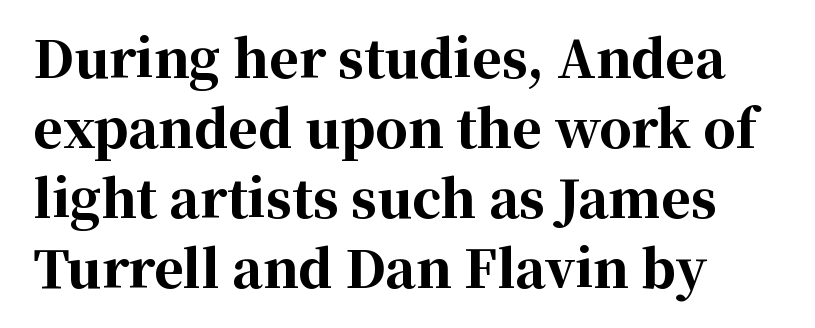
Q: Is the text bold? A: Yes.
Q: Is the text italic (slanted)? A: No, it is upright.
Q: Is the typeface a serif or a sans-serif typeface? A: Serif.
Q: Is the text underlined? A: No.
Q: How is the paragraph aligned? A: Left-aligned.
Q: Is the spacing between letters normal or unusually wide? A: Normal.
Q: Is the spacing between lines tight, normal or loose? A: Normal.
Q: Width (condensed, normal, or wide)? A: Normal.
Q: Stroke contrast? A: High.
Q: x-height? A: Medium.
Q: Monospaced? A: No.
